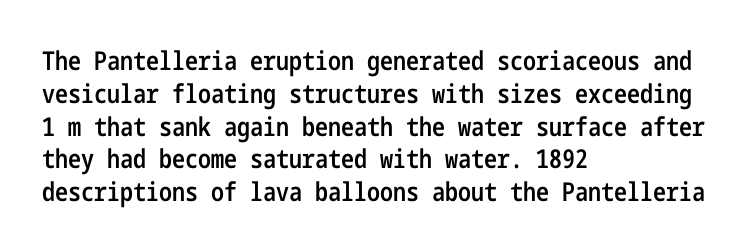
The image shows 26 px text type, upright; set left-aligned, normal line spacing (1.26x), normal letter spacing, not underlined.
